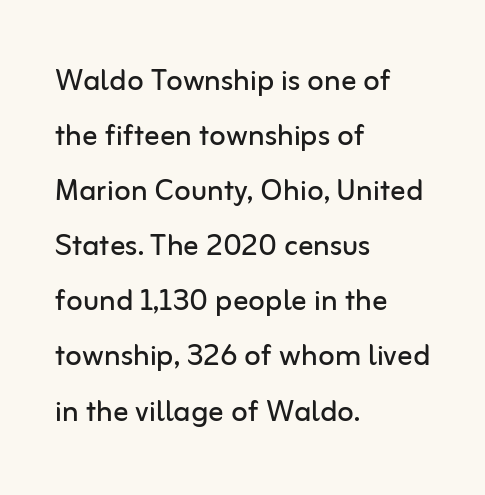
Observe the ordinary spacing: letters are neighbours, not strangers. The paragraph shown leans on its left margin. Is there any slant? The stems are plumb. I'd call this a sans setting — the letters go barefoot.
